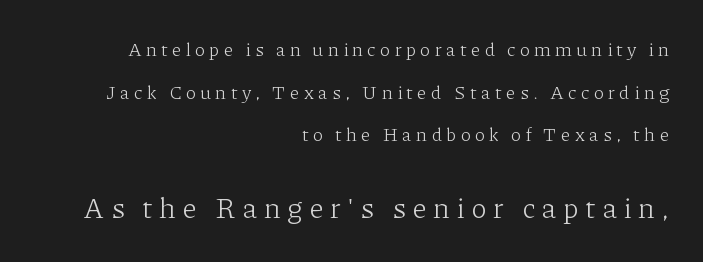
The image shows 29 px light serif type, upright; set right-aligned, loose line spacing (2.25x), unusually wide letter spacing (+0.22 em), not underlined; the second (bottom) block is 1.53x larger; low stroke contrast and a medium x-height.
